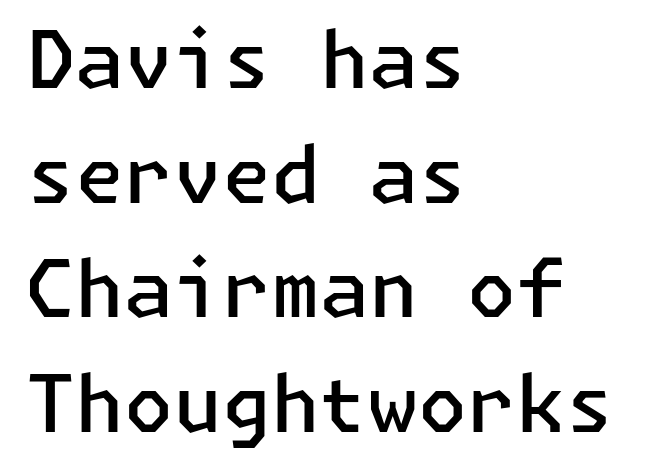
These lines are set flush left with a ragged right edge. One glance says typical: line gaps are just what's usual. Type style note: lacks serifs. The typesetting leans somewhat heavy: a semibold.
